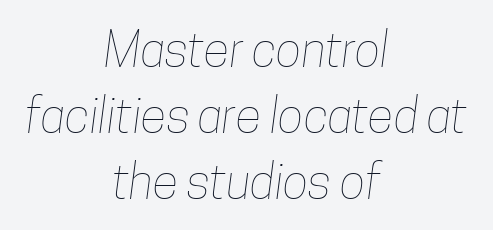
Q: Is the text bold? A: No.
Q: Is the text underlined? A: No.
Q: How is the paragraph aligned? A: Centered.
Q: Is the spacing between letters normal or unusually wide? A: Normal.
Q: Is the spacing between lines tight, normal or loose? A: Normal.
Q: Width (condensed, normal, or wide)? A: Condensed.
Q: Stroke contrast? A: Low.
Q: x-height? A: Medium.
Q: Monospaced? A: No.
